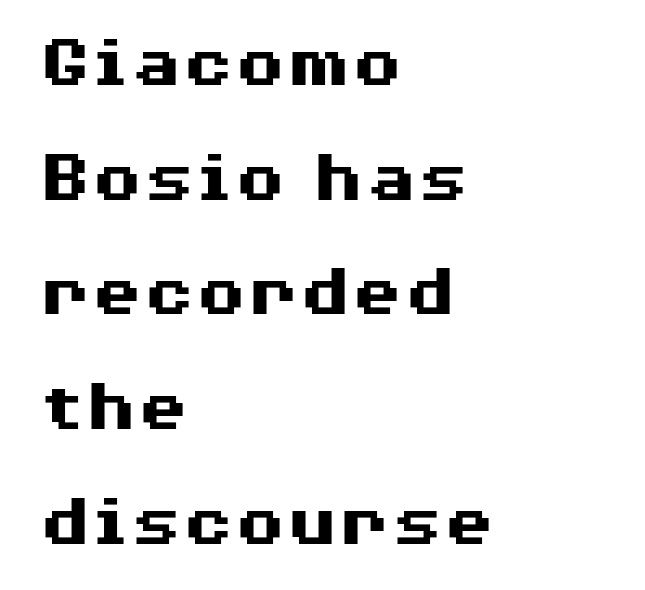
{"serif": "no", "italic": "no", "bold": "yes", "weight": "heavy", "width": "wide", "stroke_contrast": "medium", "x_height": "medium", "monospaced": "no", "underline": "no", "align": "left", "line_spacing": "normal", "line_spacing_ratio": 1.53, "letter_spacing": "normal", "letter_spacing_em": 0.0, "glyph_px": 75}
